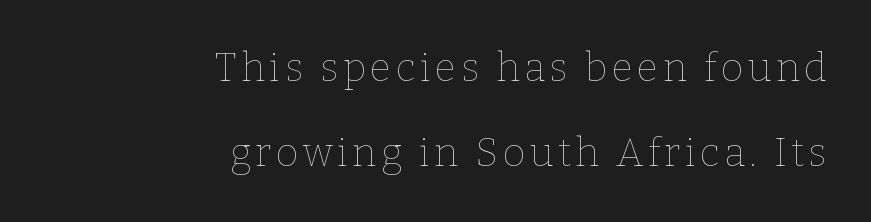
{"italic": "no", "bold": "no", "weight": "thin", "width": "normal", "stroke_contrast": "low", "x_height": "medium", "monospaced": "no", "underline": "no", "align": "right", "line_spacing": "loose", "line_spacing_ratio": 2.18, "glyph_px": 39}
